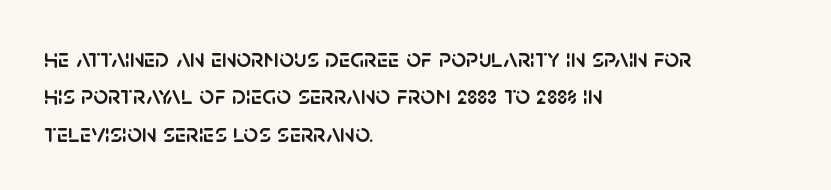
Q: Is the text italic (slanted)? A: No, it is upright.
Q: Is the text underlined? A: No.
Q: How is the paragraph aligned? A: Left-aligned.
Q: Is the spacing between letters normal or unusually wide? A: Normal.
Q: Is the spacing between lines tight, normal or loose? A: Normal.
